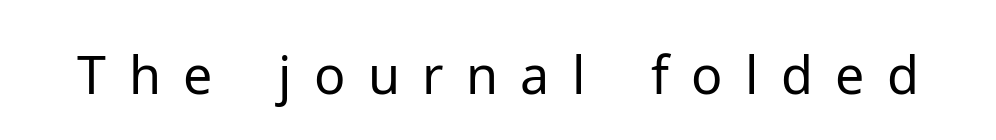
The gaps between neighbouring characters are conspicuously large. Is this a fixed-width face? No — the glyphs have proportional, varying widths. Check the space under the baseline: it is left empty. Ink coverage per letter is moderate at most. Vertical strokes here are truly vertical.
